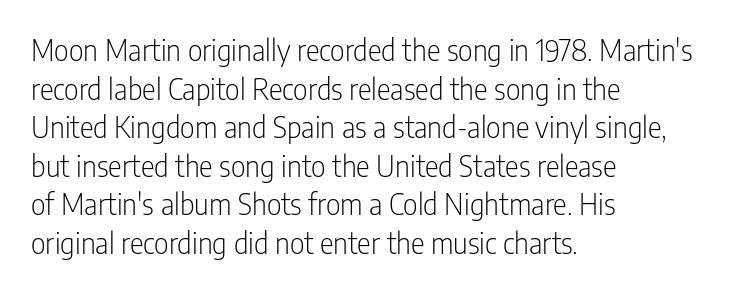
The image shows 29 px light, condensed sans-serif type, upright; set left-aligned, normal line spacing (1.33x), normal letter spacing, not underlined; low stroke contrast and a medium x-height.
